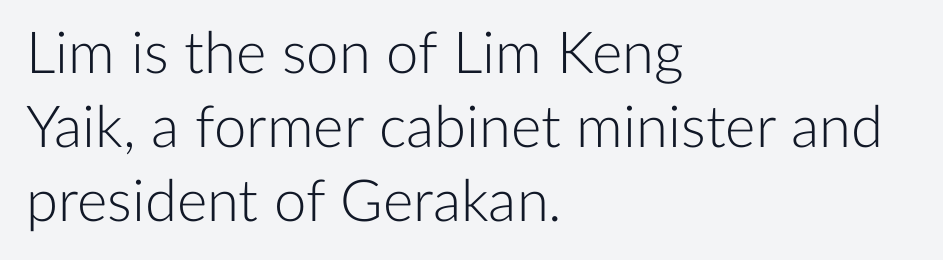
Classification — sans serif. The glyphs are unaccompanied by any horizontal stroke below them. Style check: upright. Weight: not bold — regular or lighter. Nobody touched the tracking dial on this one.
